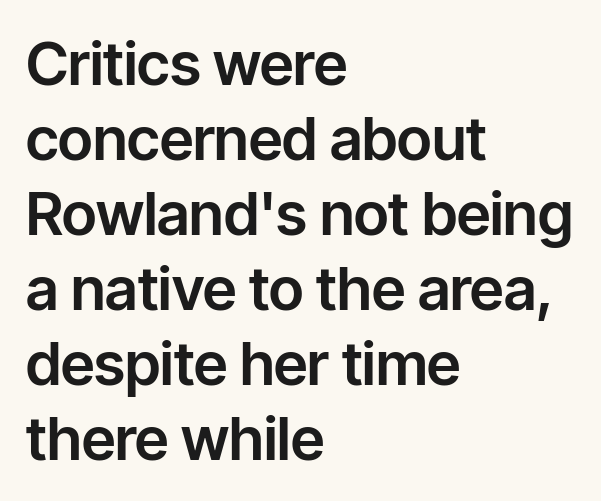
{"serif": "no", "italic": "no", "width": "normal", "stroke_contrast": "low", "x_height": "medium", "monospaced": "no", "underline": "no", "align": "left", "line_spacing": "normal", "line_spacing_ratio": 1.25, "letter_spacing": "normal", "letter_spacing_em": 0.0, "glyph_px": 60}
